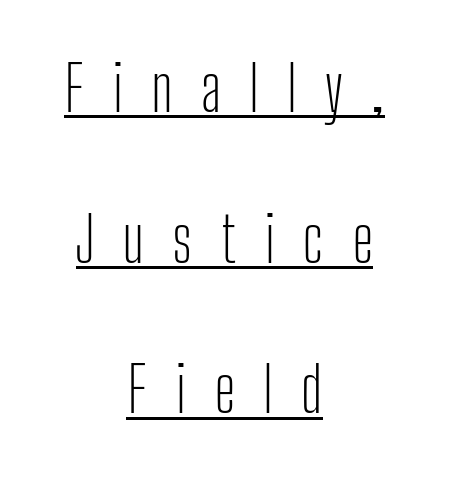
{"serif": "no", "italic": "no", "bold": "no", "weight": "light", "width": "condensed", "stroke_contrast": "low", "x_height": "medium", "monospaced": "no", "underline": "yes", "align": "center", "line_spacing": "loose", "line_spacing_ratio": 2.43, "letter_spacing": "wide", "letter_spacing_em": 0.45, "glyph_px": 62}
